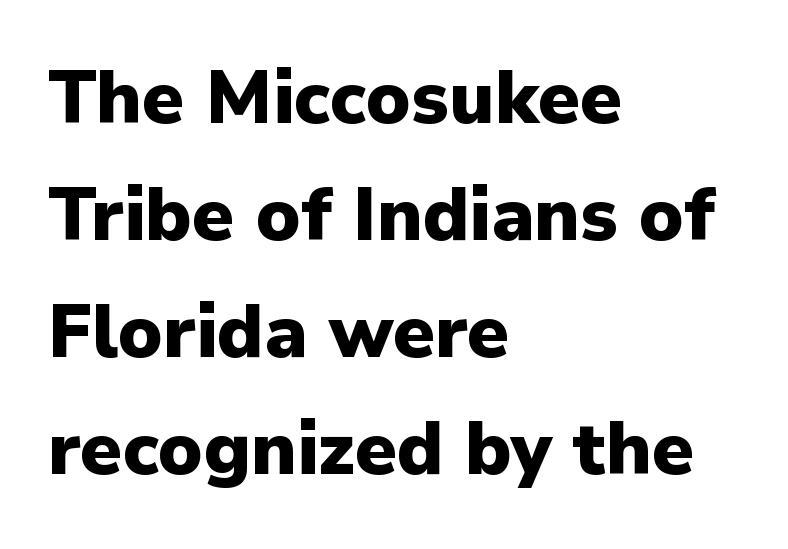
Q: Is the text bold? A: Yes.
Q: Is the text italic (slanted)? A: No, it is upright.
Q: Is the typeface a serif or a sans-serif typeface? A: Sans-serif.
Q: Is the text underlined? A: No.
Q: How is the paragraph aligned? A: Left-aligned.
Q: Is the spacing between letters normal or unusually wide? A: Normal.
Q: Is the spacing between lines tight, normal or loose? A: Normal.
Q: Width (condensed, normal, or wide)? A: Normal.
Q: Stroke contrast? A: Low.
Q: x-height? A: Medium.
Q: Monospaced? A: No.
